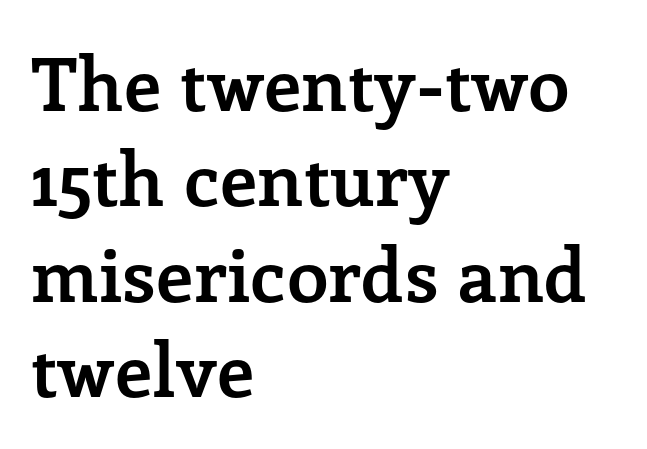
Glyph-to-glyph distance matches everyday printed text. Is there much room between lines? A standard amount, neither cramped nor airy. Descender tails drop into unmarked territory. Weight check: bold — yes, fully. A typesetter would mark this as roman, not italic.
